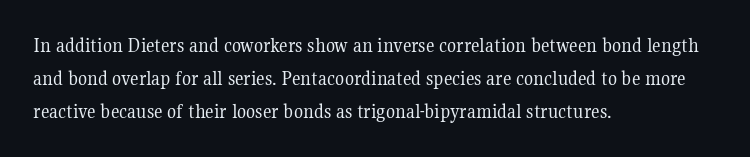
Upright lettering throughout. The rows are spaced the way most documents space them. These lines stack with their left ends in a neat column. The space beneath each line is pristine and unruled. This sample uses plain, unmodified letter spacing. Stem width sits at or under what a default text font uses.
